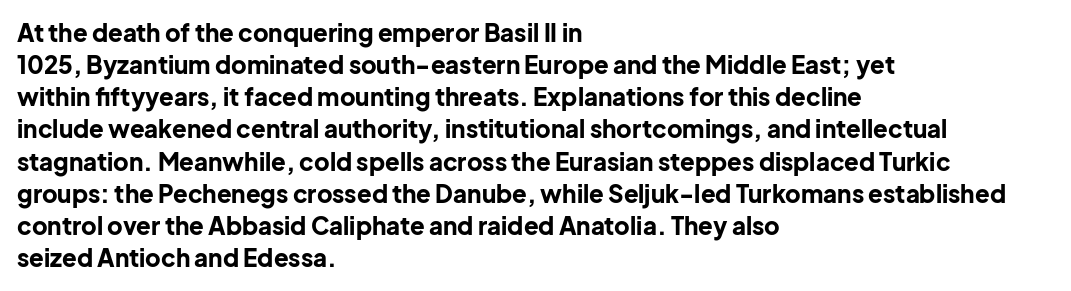
Heavy-handed strokes throughout: this text is bold. Ordinary non-slanted type is in use. The text block is weighted toward the left margin, trailing off unevenly rightward. Students, observe: this is what conventionally led text looks like. Students, note that the glyphs here touch the page at normal intervals. The words here are not underlined.
